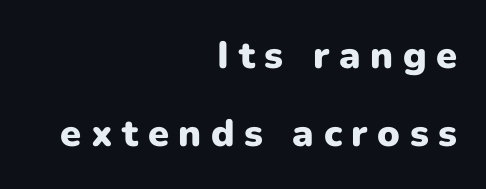
Caption: bold face, heavy strokes. Look at the tracking — it's clearly loosened, letters drifting apart. Rows of type keep a wide berth in the vertical direction. Every character sits straight up, as roman type does. These lines are composed in type without serifs.
